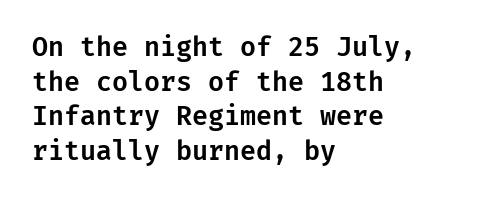
{"italic": "no", "underline": "no", "align": "left", "line_spacing": "normal", "line_spacing_ratio": 1.33, "letter_spacing": "normal", "letter_spacing_em": 0.0, "glyph_px": 26}
